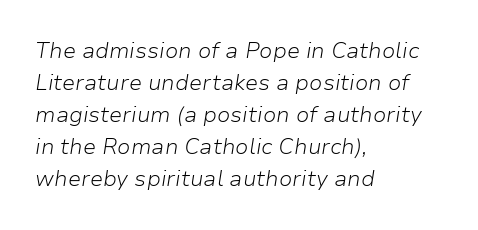
The image shows 22 px text type, italic (leaning right); set left-aligned, normal line spacing (1.46x), normal letter spacing, not underlined.
